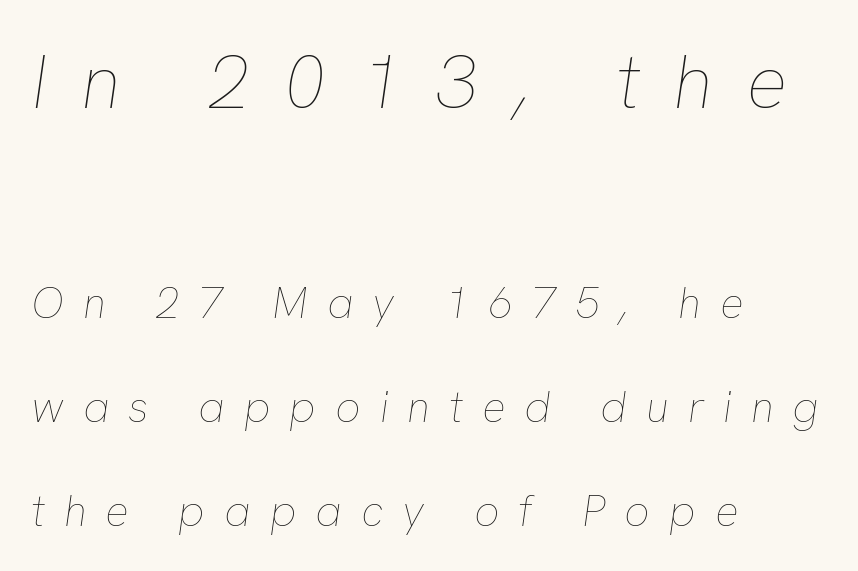
Q: Is the text bold? A: No.
Q: Is the text italic (slanted)? A: Yes, it leans right by about 8 degrees.
Q: Is the text underlined? A: No.
Q: How is the paragraph aligned? A: Left-aligned.
Q: Is the spacing between letters normal or unusually wide? A: Unusually wide.
Q: Is the spacing between lines tight, normal or loose? A: Loose.
Q: Which block of text is set in a larger size, the first (top) or the second (bottom)? A: The first (top) one.
Q: Width (condensed, normal, or wide)? A: Normal.
Q: Stroke contrast? A: Low.
Q: x-height? A: Medium.
Q: Monospaced? A: No.
